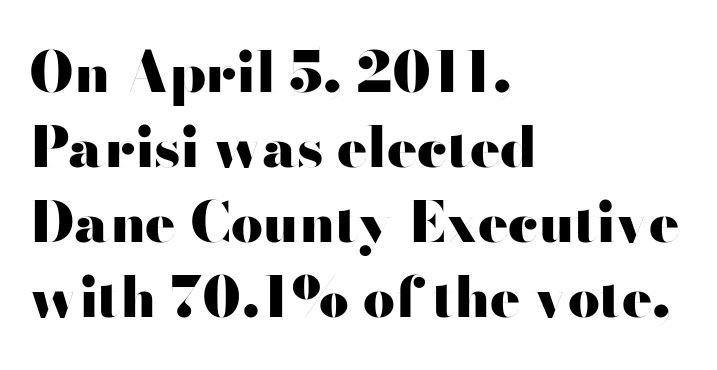
Q: Is the text bold? A: Yes.
Q: Is the text italic (slanted)? A: No, it is upright.
Q: Is the typeface a serif or a sans-serif typeface? A: Serif.
Q: Is the text underlined? A: No.
Q: How is the paragraph aligned? A: Left-aligned.
Q: Is the spacing between letters normal or unusually wide? A: Normal.
Q: Is the spacing between lines tight, normal or loose? A: Normal.
Q: Width (condensed, normal, or wide)? A: Wide.
Q: Stroke contrast? A: High.
Q: x-height? A: Small.
Q: Monospaced? A: No.
